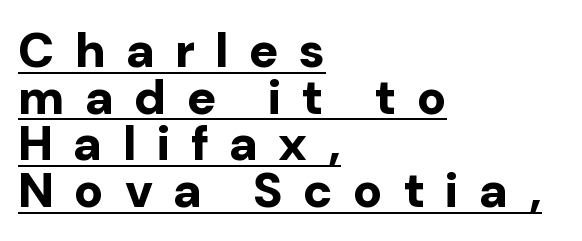
{"serif": "no", "italic": "no", "bold": "yes", "weight": "bold", "width": "normal", "stroke_contrast": "low", "x_height": "medium", "monospaced": "no", "underline": "yes", "align": "left", "line_spacing": "tight", "line_spacing_ratio": 0.95, "letter_spacing": "wide", "letter_spacing_em": 0.41, "glyph_px": 49}
